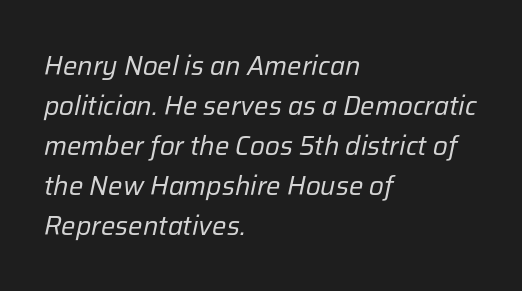
Tracking value appears to be zero — textbook default spacing. No letter is thick-stroked: the sample isn't bold. The passage shown leans; its letterforms are oblique. Every row of glyphs begins at an identical x-position on the left.
